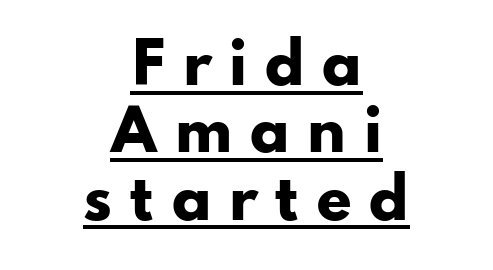
{"serif": "no", "italic": "no", "bold": "yes", "weight": "heavy", "width": "wide", "stroke_contrast": "low", "x_height": "small", "monospaced": "no", "underline": "yes", "align": "center", "line_spacing_ratio": 1.18, "letter_spacing": "wide", "letter_spacing_em": 0.28, "glyph_px": 57}
